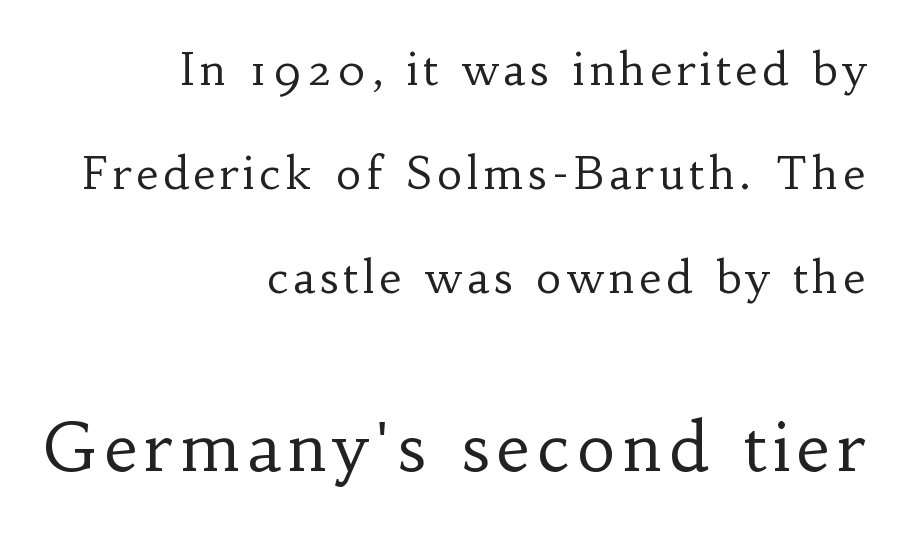
The space beneath each line is pristine and unruled. Leading: increased. Serif or sans? Serif — the stroke terminals have little feet. Caption: face not bold, strokes unweighted.
